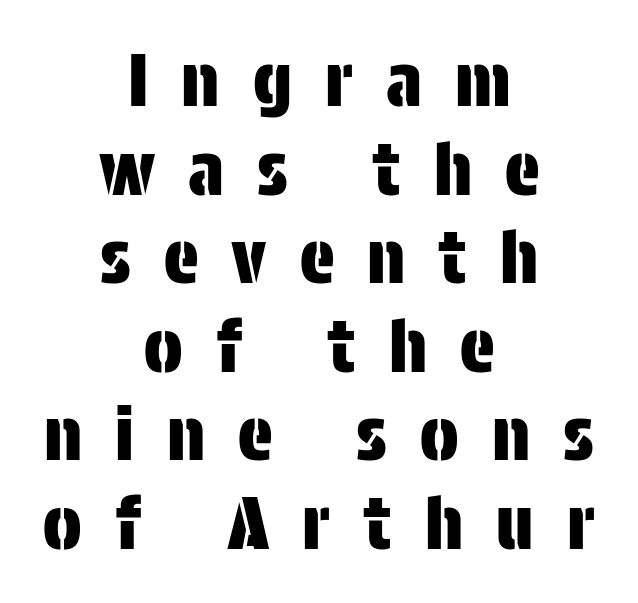
{"serif": "no", "italic": "no", "width": "condensed", "stroke_contrast": "low", "x_height": "large", "monospaced": "no", "underline": "no", "align": "center", "line_spacing_ratio": 1.23, "letter_spacing": "wide", "letter_spacing_em": 0.46, "glyph_px": 72}
